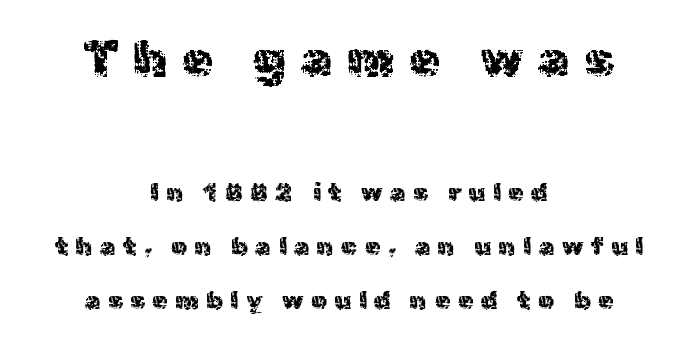
{"serif": "no", "italic": "no", "bold": "no", "weight": "regular", "width": "normal", "x_height": "medium", "monospaced": "no", "underline": "no", "align": "center", "line_spacing": "loose", "line_spacing_ratio": 2.16, "letter_spacing": "wide", "letter_spacing_em": 0.3, "larger_block": "first", "size_ratio": 2.0, "glyph_px": 50}
